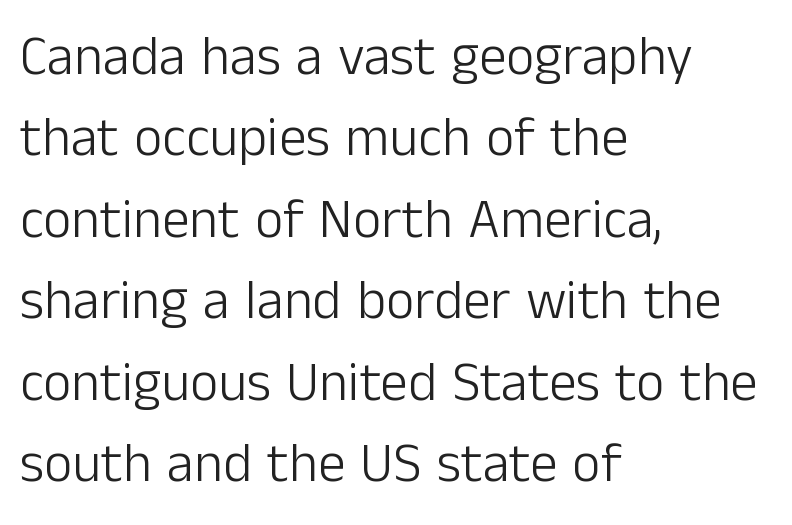
{"serif": "no", "italic": "no", "bold": "no", "weight": "light", "width": "normal", "stroke_contrast": "low", "x_height": "medium", "monospaced": "no", "underline": "no", "align": "left", "line_spacing": "normal", "line_spacing_ratio": 1.48, "letter_spacing": "normal", "letter_spacing_em": 0.0, "glyph_px": 55}
